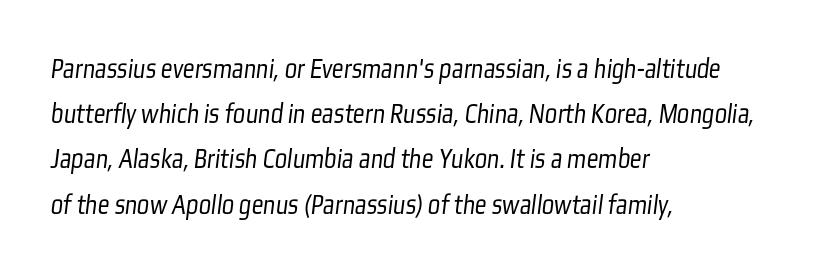
The face used here is a sans, in the tradition of grotesques and geometrics. Stroke mass is kept to a normal reading level or below. Think of a printed novel: that variable character pitch is what you see here. Glyph-to-glyph distance matches everyday printed text. Letters rest on an invisible, unmarked baseline. The block of text has a typical density, with ordinary space between rows.
